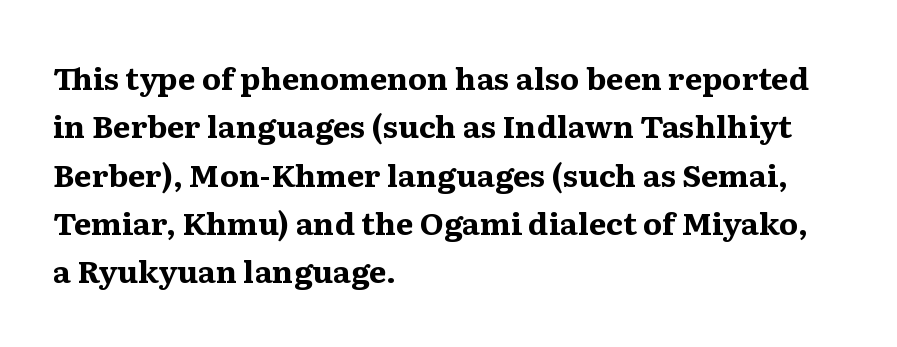
The image shows 31 px bold serif type, upright; set left-aligned, normal line spacing (1.56x), normal letter spacing, not underlined; medium stroke contrast and a medium x-height.
